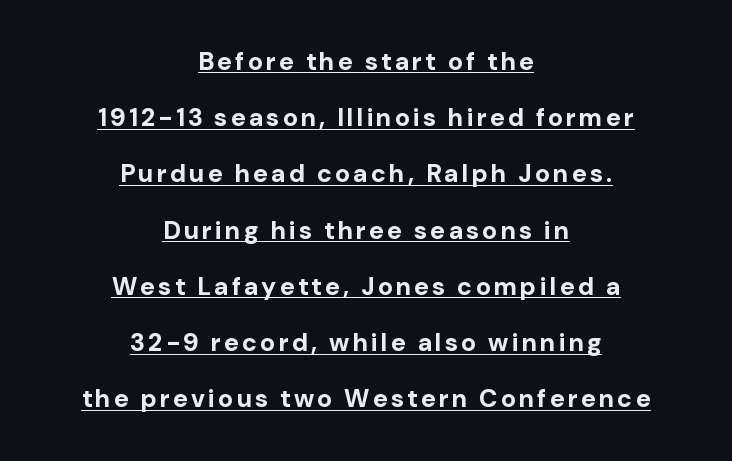
The image shows 25 px bold type, upright; set centered, loose line spacing (2.25x), underlined.
